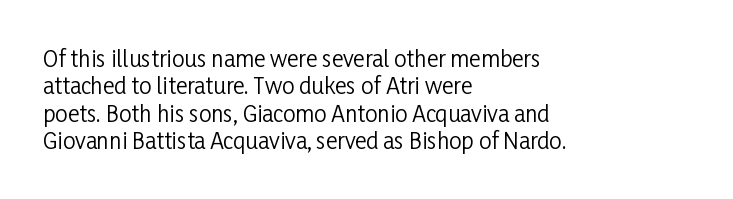
Counters stay open thanks to moderate or lighter strokes. All the whitespace from short lines collects on the right. Normally led — the rows are evenly, conventionally spaced. The glyphs are unaccompanied by any horizontal stroke below them.
